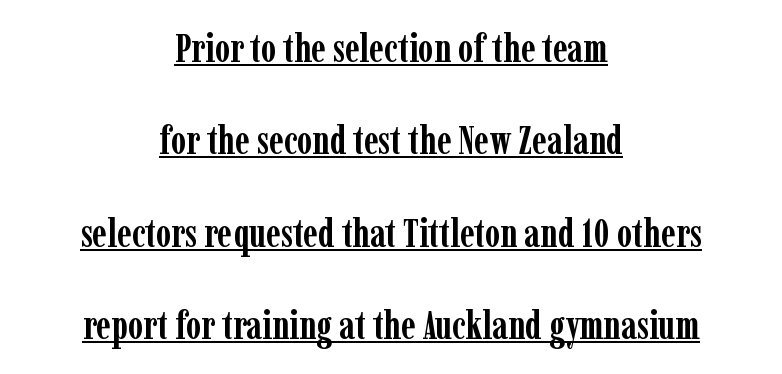
The image shows 39 px semibold, condensed serif type, upright; set centered, loose line spacing (2.37x), normal letter spacing, underlined; low stroke contrast and a medium x-height.
